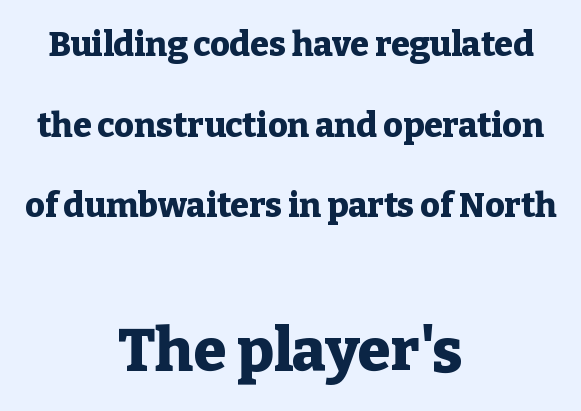
The image shows 60 px heavy serif type, upright; set centered, loose line spacing (2.37x), normal letter spacing, not underlined; the second (bottom) block is 1.76x larger; low stroke contrast and a medium x-height.
